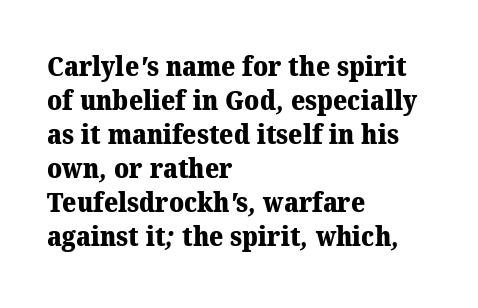
Q: Is the text bold? A: Yes.
Q: Is the text underlined? A: No.
Q: How is the paragraph aligned? A: Left-aligned.
Q: Is the spacing between letters normal or unusually wide? A: Normal.
Q: Is the spacing between lines tight, normal or loose? A: Normal.
